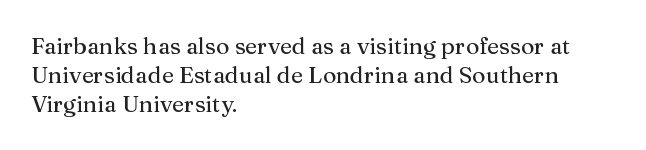
The image shows 23 px text type, upright; set left-aligned, normal line spacing (1.27x), normal letter spacing, not underlined.
